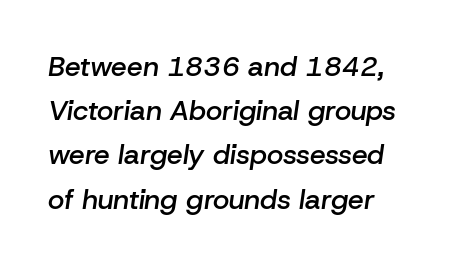
Q: Is the text bold? A: Semi-bold.
Q: Is the text italic (slanted)? A: Yes, it leans right by about 8 degrees.
Q: Is the text underlined? A: No.
Q: Is the spacing between letters normal or unusually wide? A: Normal.
Q: Is the spacing between lines tight, normal or loose? A: Normal.
Q: Width (condensed, normal, or wide)? A: Normal.
Q: Stroke contrast? A: Low.
Q: x-height? A: Medium.
Q: Monospaced? A: No.
